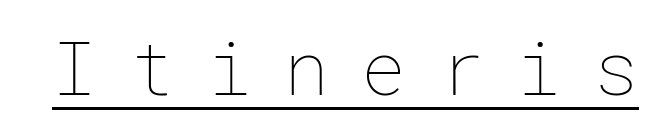
{"italic": "no", "bold": "no", "weight": "thin", "width": "normal", "stroke_contrast": "low", "x_height": "medium", "underline": "yes", "letter_spacing": "wide", "letter_spacing_em": 0.43, "glyph_px": 75}
